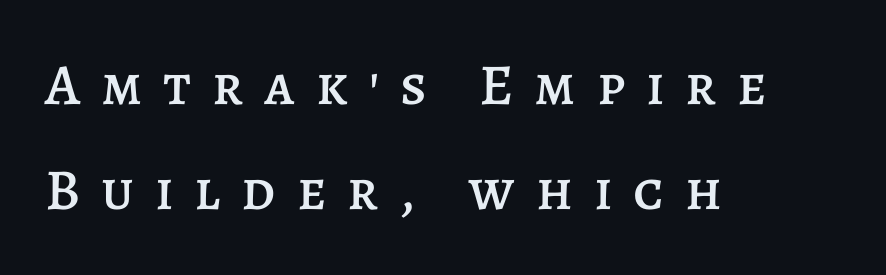
Q: Is the text italic (slanted)? A: No, it is upright.
Q: Is the text underlined? A: No.
Q: How is the paragraph aligned? A: Left-aligned.
Q: Is the spacing between letters normal or unusually wide? A: Unusually wide.
Q: Width (condensed, normal, or wide)? A: Normal.
Q: Stroke contrast? A: Low.
Q: x-height? A: Large.
Q: Monospaced? A: No.
